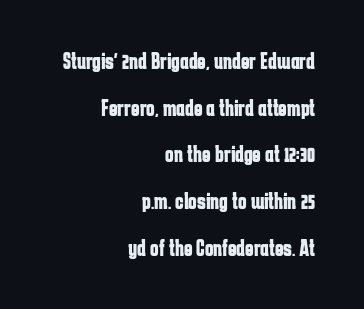
Q: Is the text bold? A: Yes.
Q: Is the text italic (slanted)? A: No, it is upright.
Q: Is the text underlined? A: No.
Q: How is the paragraph aligned? A: Right-aligned.
Q: Is the spacing between letters normal or unusually wide? A: Normal.
Q: Is the spacing between lines tight, normal or loose? A: Loose.
